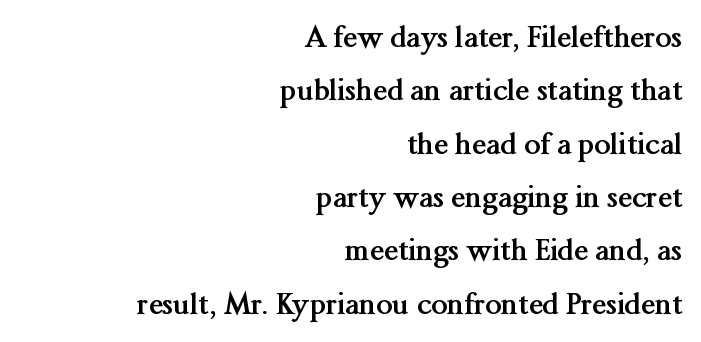
Q: Is the text bold? A: Yes.
Q: Is the text italic (slanted)? A: No, it is upright.
Q: Is the typeface a serif or a sans-serif typeface? A: Serif.
Q: Is the text underlined? A: No.
Q: How is the paragraph aligned? A: Right-aligned.
Q: Is the spacing between letters normal or unusually wide? A: Normal.
Q: Width (condensed, normal, or wide)? A: Normal.
Q: Stroke contrast? A: Medium.
Q: x-height? A: Medium.
Q: Monospaced? A: No.
